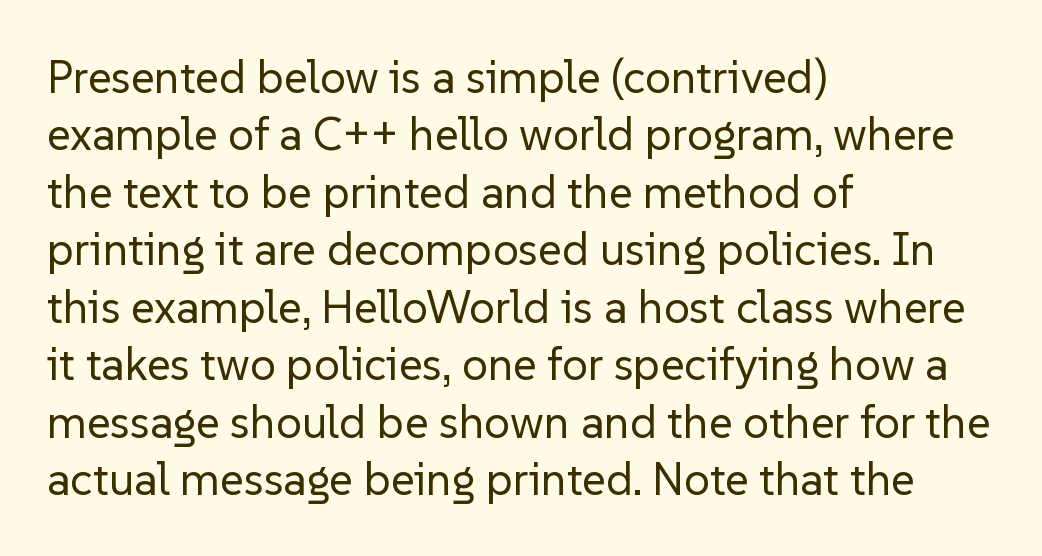
The words here are not underlined. A roman cut, with each character standing at attention. There is no visible air inserted between adjacent glyphs. The type family on display is of the sans-serif kind.
